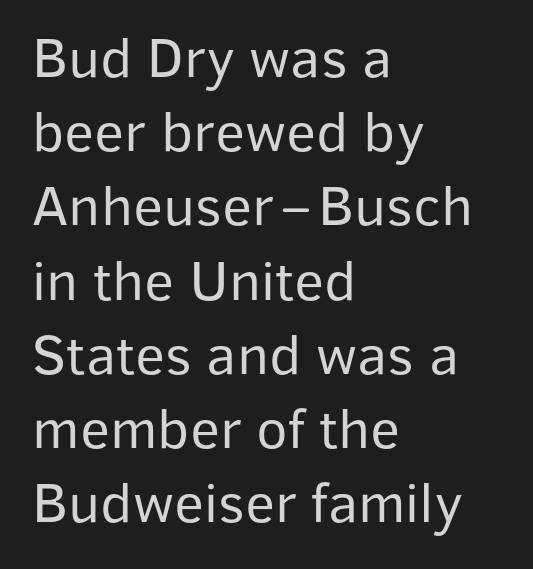
Compared with typical paragraphs, the rows here are spaced about the same. The line texture is even and compact thanks to regular tracking. Vertical strokes here are truly vertical. The passage shown is not underscored anywhere. Leftover space on each line is placed entirely after the last word. Each stroke keeps to a modest, everyday thickness or less.
